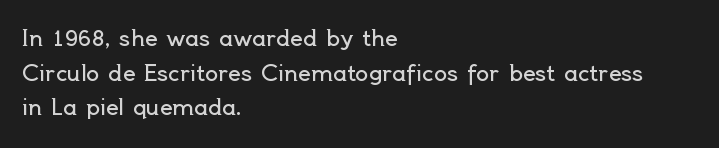
Q: Is the text bold? A: No.
Q: Is the text italic (slanted)? A: No, it is upright.
Q: Is the text underlined? A: No.
Q: How is the paragraph aligned? A: Left-aligned.
Q: Is the spacing between letters normal or unusually wide? A: Normal.
Q: Is the spacing between lines tight, normal or loose? A: Normal.
